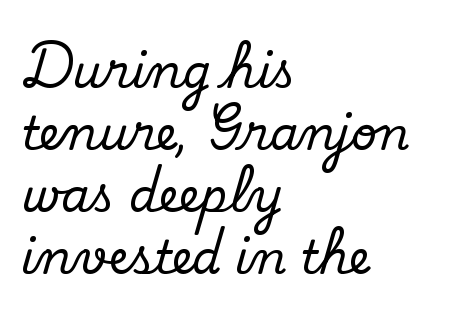
{"serif": "yes", "width": "normal", "stroke_contrast": "low", "x_height": "small", "monospaced": "no", "underline": "no", "align": "left", "line_spacing": "normal", "line_spacing_ratio": 1.35, "letter_spacing": "normal", "letter_spacing_em": 0.0, "glyph_px": 46}
